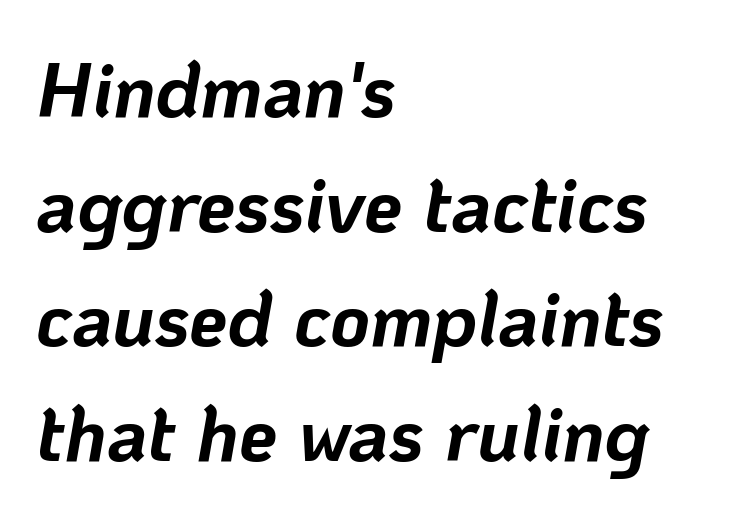
In terms of weight, the rendering is a true, heavy bold. Notice how descenders clear the ascenders below comfortably — that's standard leading. Varying glyph widths throughout — classic text-font behaviour. Leftover space on each line is placed entirely after the last word. The tracking reads as untouched default to a designer's eye. Plain, unruled lines of type.
